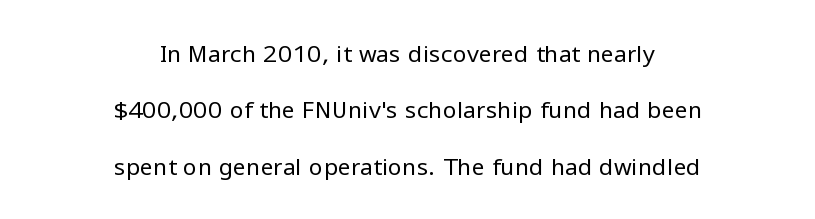
The image shows 23 px text type, upright; set centered, loose line spacing (2.45x), normal letter spacing, not underlined.
